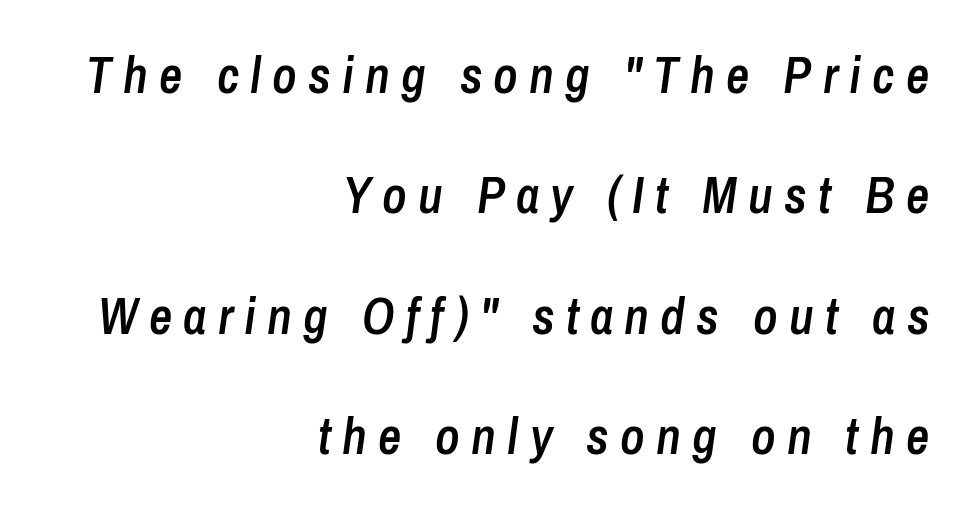
{"italic": "yes", "lean": "right", "slant_degrees": 8, "bold": "semi", "weight": "semibold", "width": "condensed", "stroke_contrast": "low", "x_height": "medium", "monospaced": "no", "underline": "no", "align": "right", "line_spacing": "loose", "line_spacing_ratio": 2.36, "letter_spacing": "wide", "letter_spacing_em": 0.22, "glyph_px": 51}
